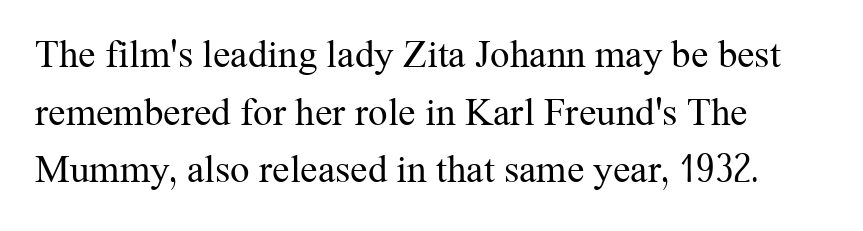
The image shows 39 px regular-weight serif type, upright; set left-aligned, normal line spacing (1.48x), normal letter spacing, not underlined; medium stroke contrast and a medium x-height.
